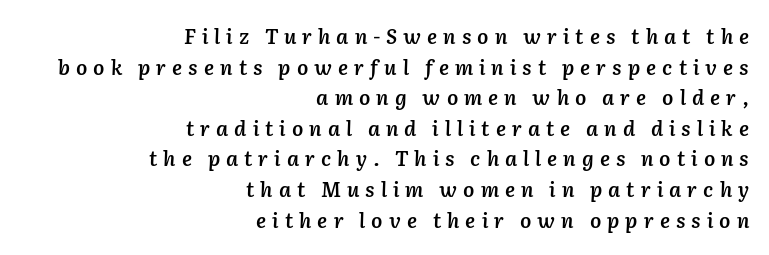
Q: Is the text bold? A: Semi-bold.
Q: Is the text italic (slanted)? A: Yes, it leans right by about 2 degrees.
Q: Is the text underlined? A: No.
Q: How is the paragraph aligned? A: Right-aligned.
Q: Is the spacing between letters normal or unusually wide? A: Unusually wide.
Q: Is the spacing between lines tight, normal or loose? A: Normal.
